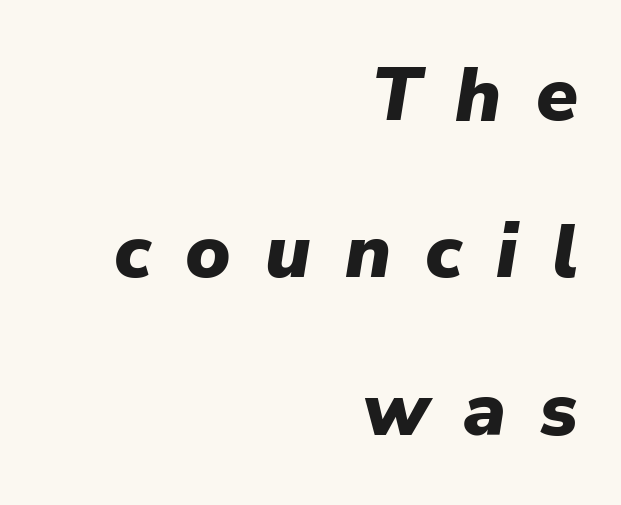
{"italic": "yes", "lean": "right", "slant_degrees": 9, "bold": "yes", "weight": "heavy", "width": "normal", "stroke_contrast": "low", "x_height": "medium", "monospaced": "no", "underline": "no", "align": "right", "line_spacing": "loose", "line_spacing_ratio": 2.07, "letter_spacing": "wide", "letter_spacing_em": 0.45, "glyph_px": 76}
